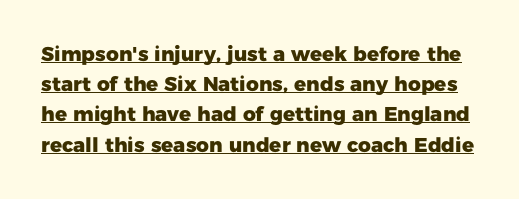
{"italic": "no", "bold": "yes", "underline": "yes", "line_spacing": "normal", "line_spacing_ratio": 1.51, "letter_spacing": "normal", "letter_spacing_em": 0.0, "glyph_px": 20}
